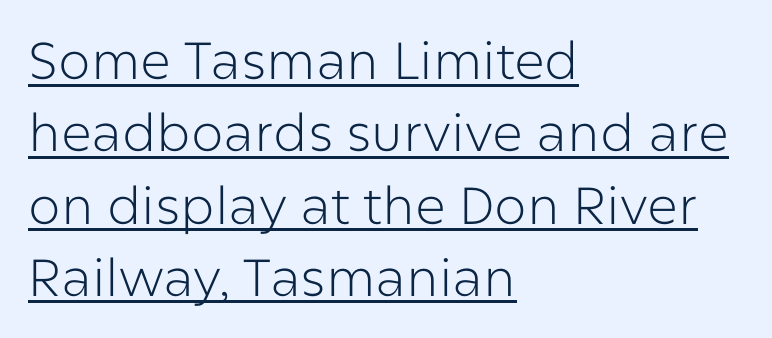
The passage shown is typed in a proportional face where columns would drift. This rendering features underlined lettering. Unlike a traditional serif, this face leaves its strokes unadorned. Teacher's note: observe the even left margin — that is flush-left alignment. The typeface has the unassuming heft of standard copy or less.
